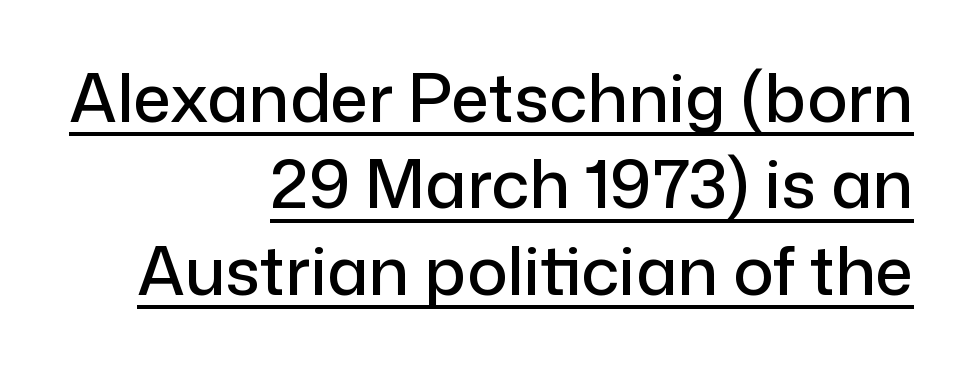
Q: Is the text italic (slanted)? A: No, it is upright.
Q: Is the typeface a serif or a sans-serif typeface? A: Sans-serif.
Q: Is the text underlined? A: Yes.
Q: How is the paragraph aligned? A: Right-aligned.
Q: Is the spacing between letters normal or unusually wide? A: Normal.
Q: Is the spacing between lines tight, normal or loose? A: Normal.
Q: Width (condensed, normal, or wide)? A: Normal.
Q: Stroke contrast? A: Low.
Q: x-height? A: Medium.
Q: Monospaced? A: No.
